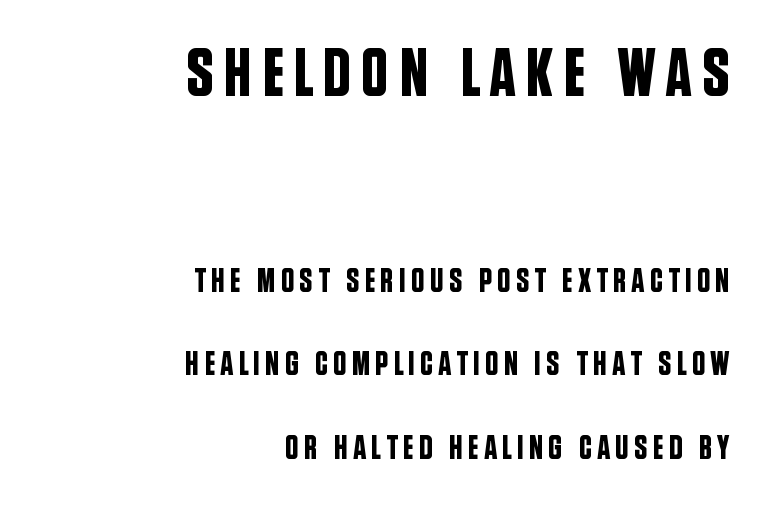
{"serif": "no", "italic": "no", "width": "condensed", "stroke_contrast": "low", "x_height": "large", "monospaced": "no", "underline": "no", "align": "right", "line_spacing": "loose", "line_spacing_ratio": 2.46, "larger_block": "first", "size_ratio": 2.0, "glyph_px": 68}
